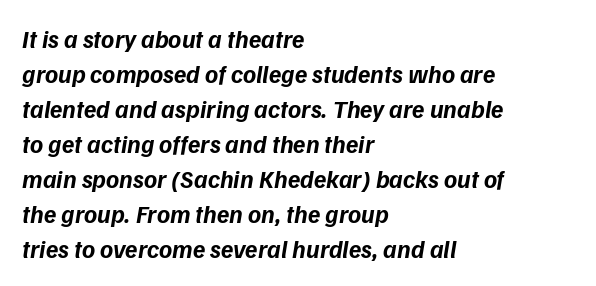
{"italic": "yes", "lean": "right", "slant_degrees": 9, "bold": "yes", "underline": "no", "align": "left", "line_spacing": "normal", "line_spacing_ratio": 1.4, "letter_spacing": "normal", "letter_spacing_em": 0.0, "glyph_px": 25}
